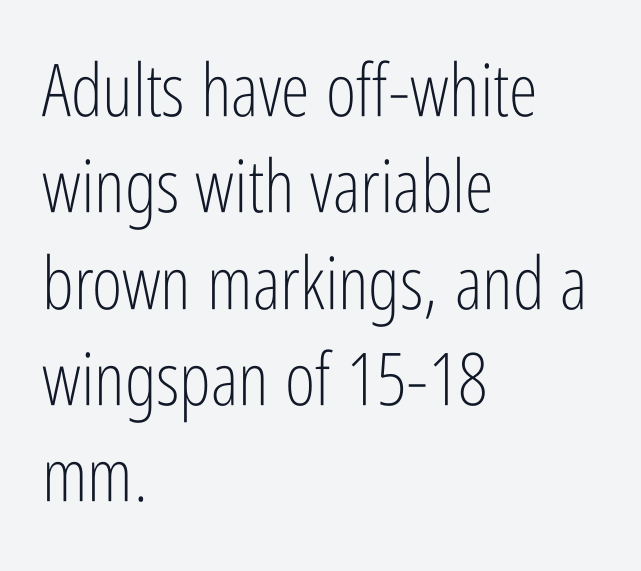
The image shows 73 px light, condensed sans-serif type, upright; set left-aligned, normal line spacing (1.32x), normal letter spacing, not underlined; low stroke contrast and a medium x-height.
